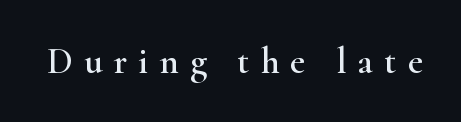
{"serif": "yes", "italic": "no", "width": "wide", "stroke_contrast": "high", "x_height": "small", "monospaced": "no", "underline": "no", "letter_spacing": "wide", "letter_spacing_em": 0.3, "glyph_px": 37}
